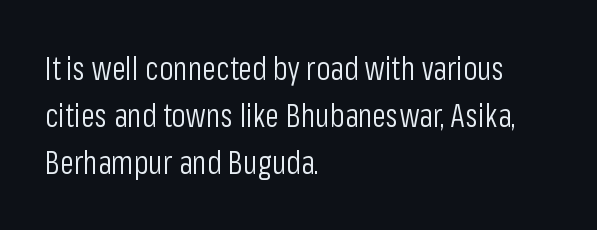
The image shows 32 px light, condensed sans-serif type, upright; set left-aligned, normal line spacing (1.47x), normal letter spacing, not underlined; low stroke contrast and a medium x-height.
